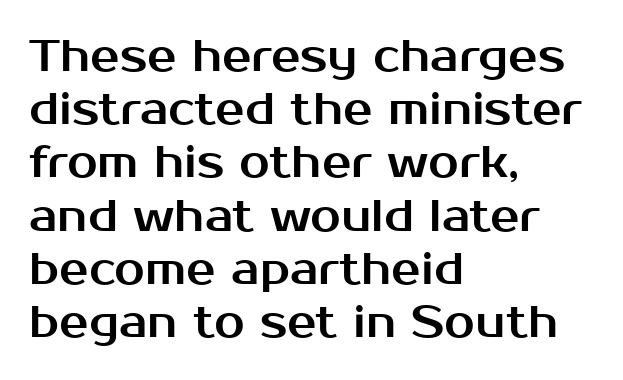
Q: Is the text italic (slanted)? A: No, it is upright.
Q: Is the typeface a serif or a sans-serif typeface? A: Sans-serif.
Q: Is the text underlined? A: No.
Q: How is the paragraph aligned? A: Left-aligned.
Q: Is the spacing between letters normal or unusually wide? A: Normal.
Q: Width (condensed, normal, or wide)? A: Normal.
Q: Stroke contrast? A: Medium.
Q: x-height? A: Medium.
Q: Monospaced? A: No.
